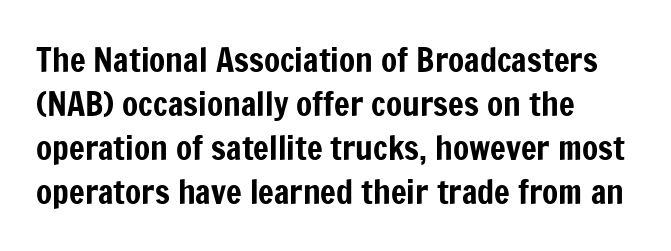
The block of text has a typical density, with ordinary space between rows. The lines in this sample share a left origin and differ only in where they stop. The words here are not underlined. The font family rendered here belongs to the sans-serif group.
